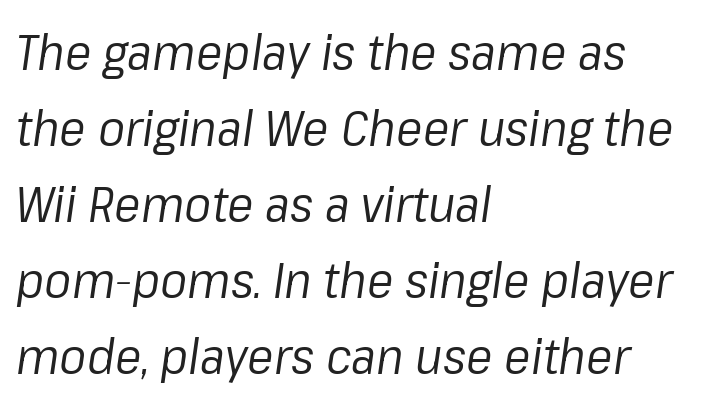
Q: Is the text bold? A: No.
Q: Is the text italic (slanted)? A: Yes, it leans right by about 8 degrees.
Q: Is the text underlined? A: No.
Q: How is the paragraph aligned? A: Left-aligned.
Q: Is the spacing between letters normal or unusually wide? A: Normal.
Q: Is the spacing between lines tight, normal or loose? A: Normal.
Q: Width (condensed, normal, or wide)? A: Normal.
Q: Stroke contrast? A: Low.
Q: x-height? A: Medium.
Q: Monospaced? A: No.
